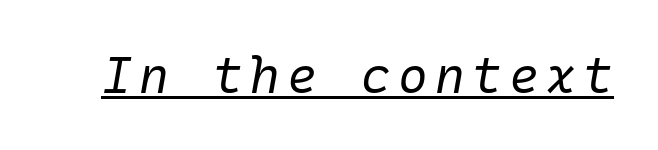
The image shows 51 px regular-weight type, italic (leaning right), monospaced; set underlined; low stroke contrast and a medium x-height.
